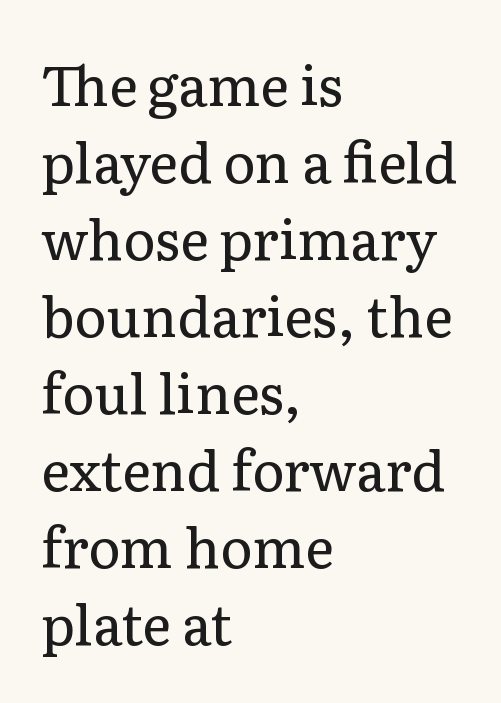
The image shows 55 px regular-weight serif type, upright; set left-aligned, normal line spacing (1.4x), normal letter spacing, not underlined; low stroke contrast and a medium x-height.
